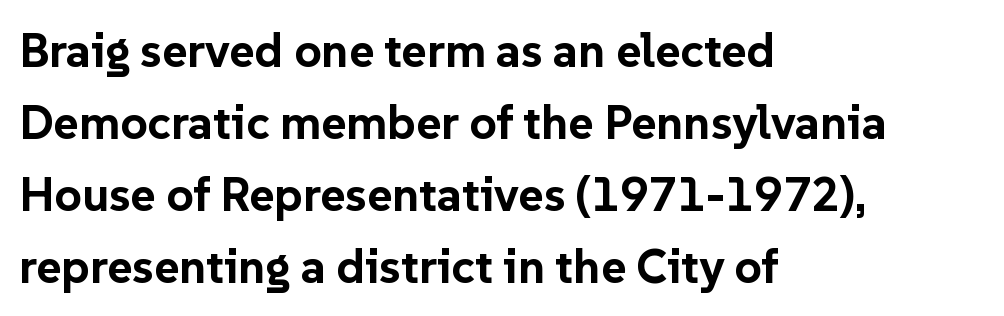
Q: Is the text bold? A: Yes.
Q: Is the text italic (slanted)? A: No, it is upright.
Q: Is the typeface a serif or a sans-serif typeface? A: Sans-serif.
Q: Is the text underlined? A: No.
Q: How is the paragraph aligned? A: Left-aligned.
Q: Is the spacing between letters normal or unusually wide? A: Normal.
Q: Is the spacing between lines tight, normal or loose? A: Normal.
Q: Width (condensed, normal, or wide)? A: Normal.
Q: Stroke contrast? A: Low.
Q: x-height? A: Medium.
Q: Monospaced? A: No.
